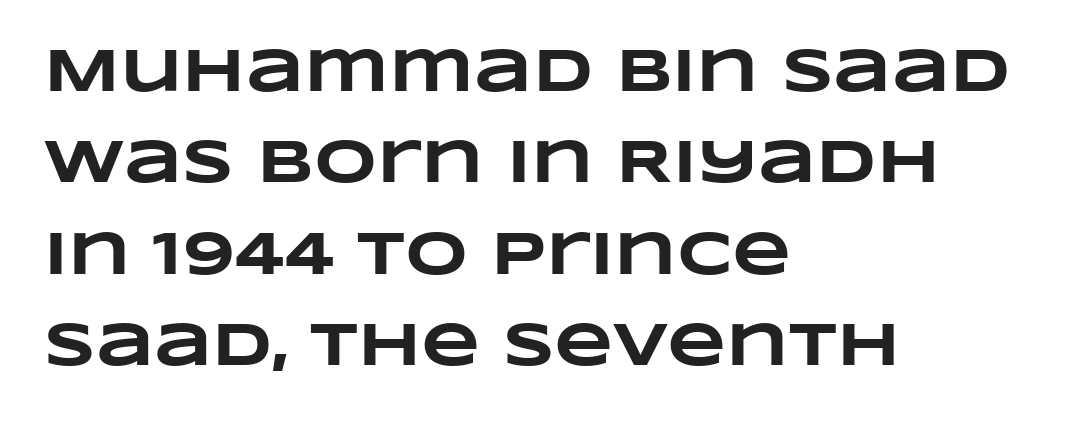
Q: Is the text bold? A: Yes.
Q: Is the text underlined? A: No.
Q: How is the paragraph aligned? A: Left-aligned.
Q: Is the spacing between letters normal or unusually wide? A: Normal.
Q: Is the spacing between lines tight, normal or loose? A: Normal.
Q: Width (condensed, normal, or wide)? A: Wide.
Q: Stroke contrast? A: Low.
Q: x-height? A: Large.
Q: Monospaced? A: No.
